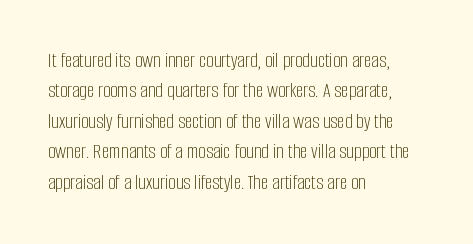
Letter spacing: default. Ink coverage per letter is moderate at most. The rag falls on the right side of this text block. Descenders are the only things crossing below the line. This block has exactly the height ordinary leading produces. This is the regular roman posture of the typeface.
